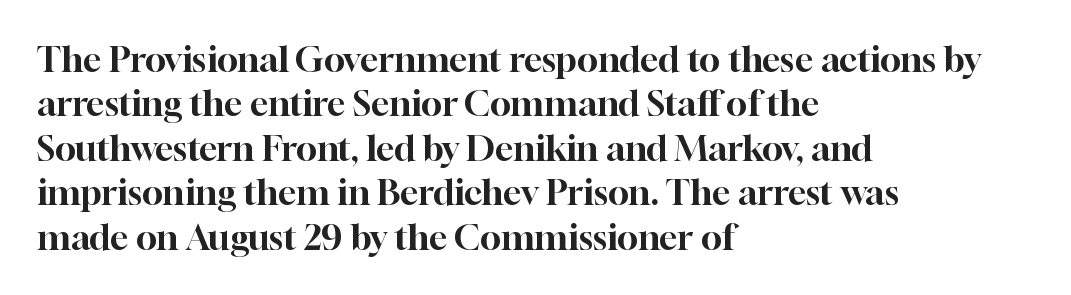
{"serif": "yes", "italic": "no", "width": "normal", "stroke_contrast": "high", "x_height": "medium", "monospaced": "no", "underline": "no", "align": "left", "line_spacing": "normal", "line_spacing_ratio": 1.27, "letter_spacing": "normal", "letter_spacing_em": 0.0, "glyph_px": 35}
